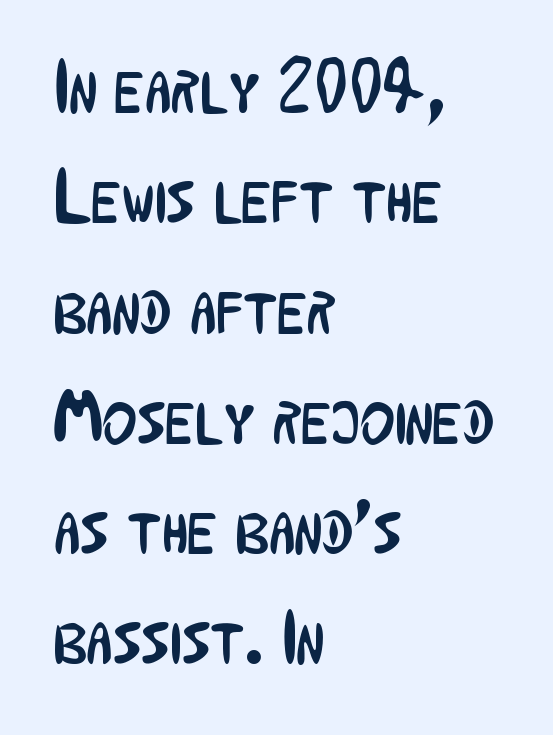
Rule under the text: the space is simply empty. Teacher's note: observe the even left margin — that is flush-left alignment. The passage shown stacks its lines at a standard gap. No letter is thick-stroked: the sample isn't bold. A typesetter would call this proportional, since set widths differ per character. Glyph-to-glyph distance matches everyday printed text.
